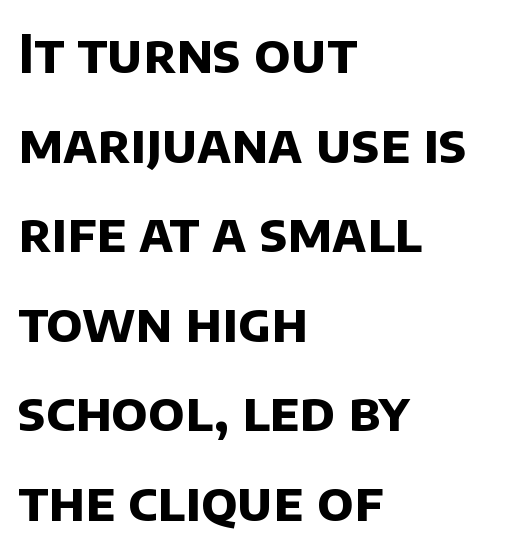
The image shows 53 px bold sans-serif type; set left-aligned, normal line spacing (1.69x), normal letter spacing, not underlined; low stroke contrast and a large x-height.
